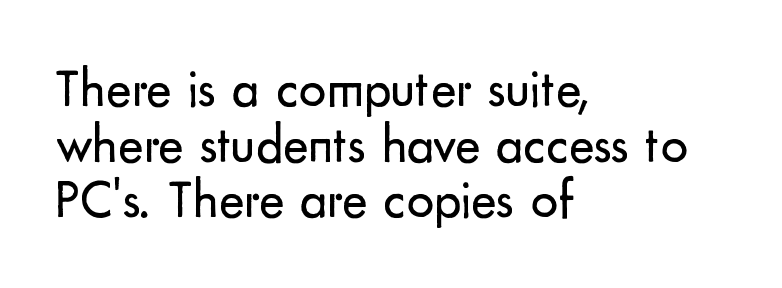
This sample uses an upright cut, with every glyph sitting square on the baseline. The setting favours the left margin, as ordinary paragraphs usually do. Vertically, the passage feels compressed, each row crowding the next. Is this a sans? Yes — the strokes have no serifs. Spacing verdict: proportional, widths tailored to each character. No word sits above an underline.
